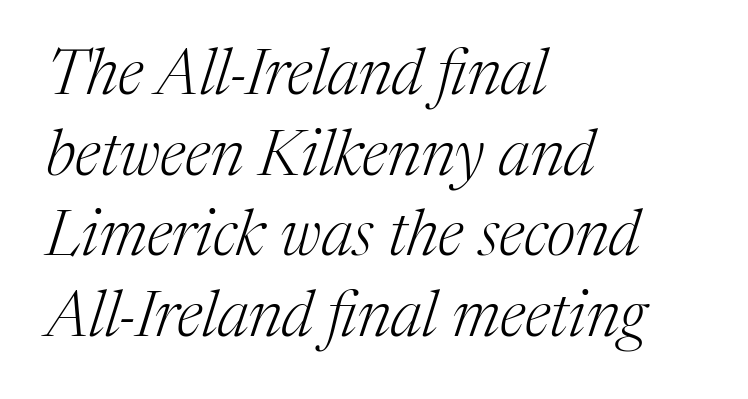
The image shows 64 px light serif type, italic (leaning right); set left-aligned, normal line spacing (1.26x), normal letter spacing, not underlined; medium stroke contrast and a medium x-height.
